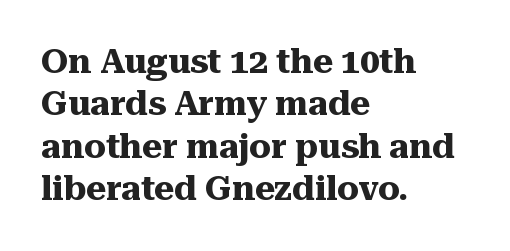
The image shows 34 px heavy serif type, upright; set left-aligned, normal line spacing (1.25x), normal letter spacing, not underlined; medium stroke contrast and a medium x-height.
